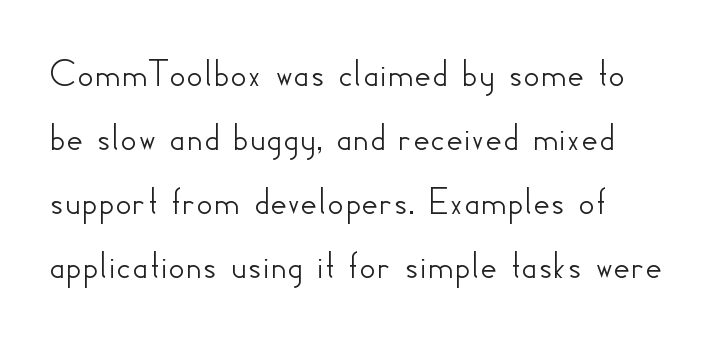
{"serif": "no", "italic": "no", "width": "normal", "stroke_contrast": "low", "x_height": "small", "monospaced": "no", "underline": "no", "line_spacing": "normal", "line_spacing_ratio": 1.56, "letter_spacing": "normal", "letter_spacing_em": 0.0, "glyph_px": 41}
